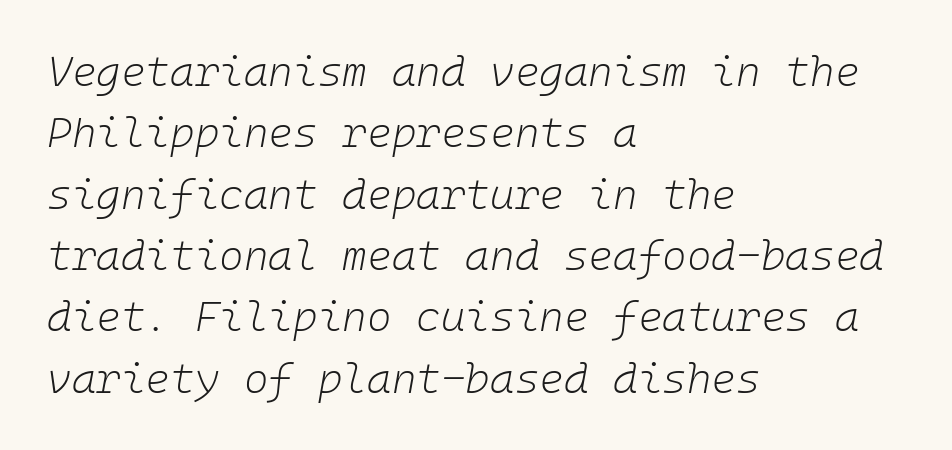
Letters rest on an invisible, unmarked baseline. Slanted lettering throughout. Standard letterfit; no display-style spreading of the glyphs. Heft: none added — not bold. The passage shown stacks its lines at a standard gap.
